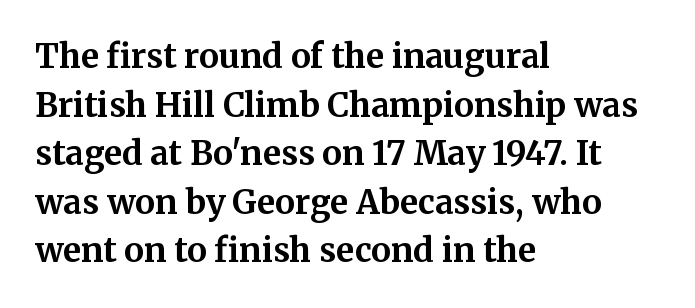
{"serif": "yes", "italic": "no", "bold": "yes", "weight": "bold", "width": "normal", "stroke_contrast": "medium", "x_height": "medium", "monospaced": "no", "underline": "no", "align": "left", "line_spacing": "normal", "line_spacing_ratio": 1.47, "letter_spacing": "normal", "letter_spacing_em": 0.0, "glyph_px": 33}
